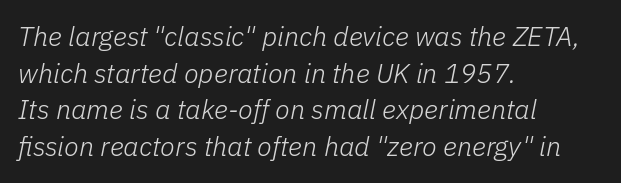
Compared with a centered layout, this one pins lines to the left instead. The foot of each line stays bare and open. Tracking value appears to be zero — textbook default spacing. Yep, that's italic — everything's leaning.
